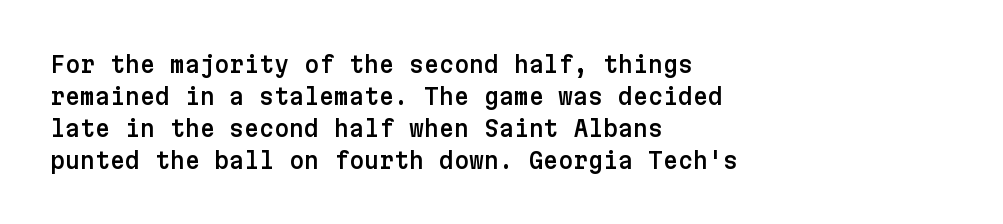
These lines are set flush left with a ragged right edge. Nope, not italic — everything's standing straight. Observe the ordinary spacing: letters are neighbours, not strangers. Vertically, the passage feels balanced, rows spaced as you'd expect. Has an underline been added? It has not.
